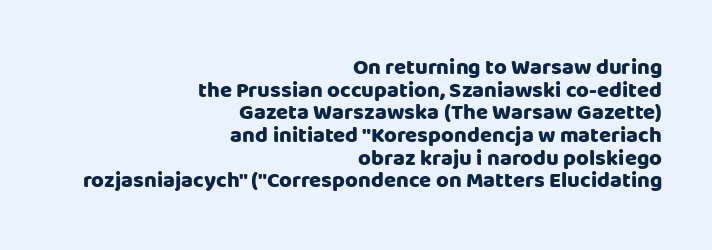
The image shows 22 px bold type, upright; set right-aligned, tight line spacing (1.03x), normal letter spacing, not underlined.
